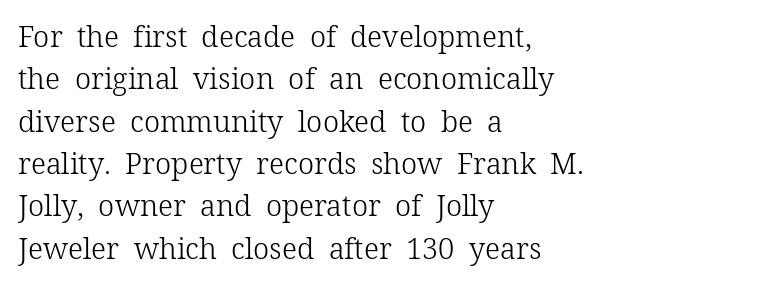
The image shows 29 px light serif type, upright; set left-aligned, normal line spacing (1.46x), normal letter spacing, not underlined; low stroke contrast and a medium x-height.
